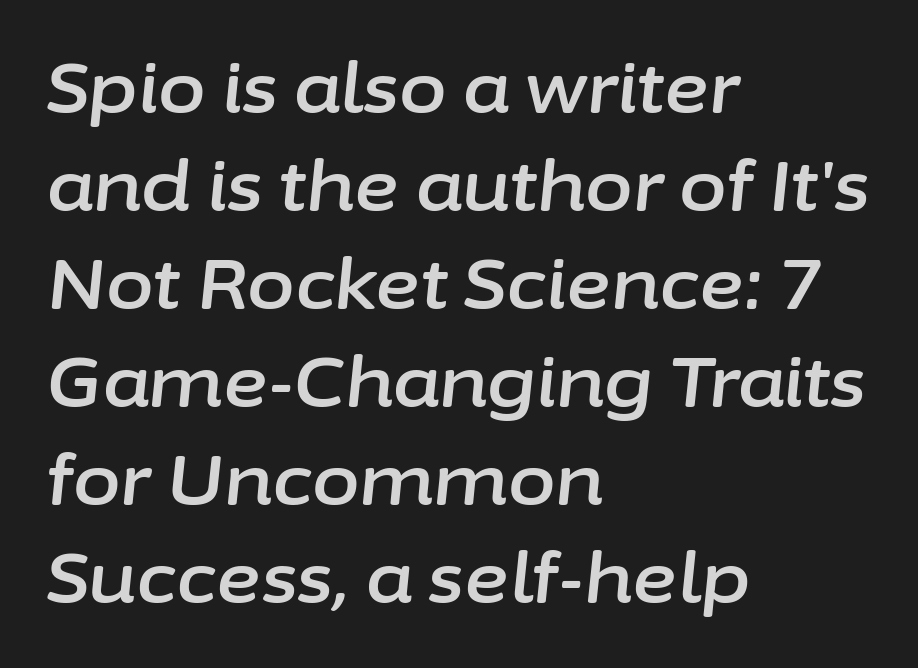
The image shows 69 px text type, italic (leaning right); set left-aligned, normal line spacing (1.42x), normal letter spacing, not underlined; low stroke contrast and a medium x-height.
